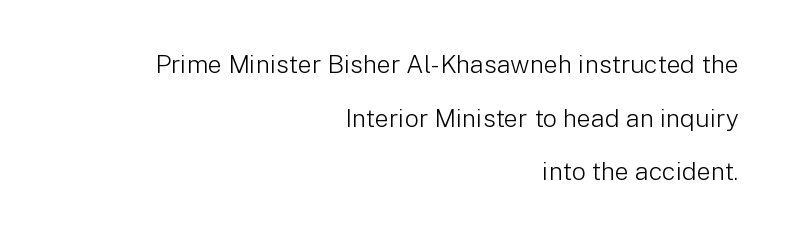
The rendering anchors every line to the right-hand side. Compared with typical paragraphs, the rows here are farther apart. Letters rest on an invisible, unmarked baseline. Caption: face not bold, strokes unweighted. Between one letter and the next there's only the usual sliver of space.
